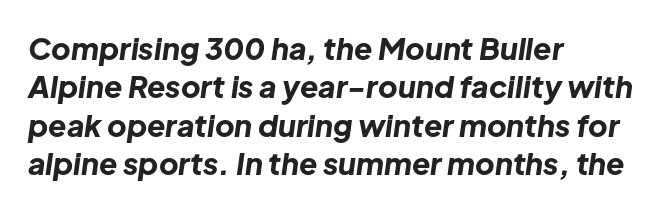
Q: Is the text bold? A: Yes.
Q: Is the text italic (slanted)? A: Yes, it leans right by about 8 degrees.
Q: Is the text underlined? A: No.
Q: How is the paragraph aligned? A: Left-aligned.
Q: Is the spacing between letters normal or unusually wide? A: Normal.
Q: Is the spacing between lines tight, normal or loose? A: Normal.
Q: Width (condensed, normal, or wide)? A: Normal.
Q: Stroke contrast? A: Low.
Q: x-height? A: Medium.
Q: Monospaced? A: No.
